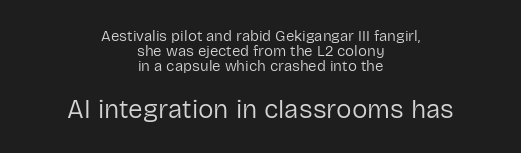
{"italic": "no", "bold": "no", "underline": "no", "align": "center", "line_spacing": "tight", "line_spacing_ratio": 1.0, "letter_spacing": "normal", "letter_spacing_em": 0.0, "larger_block": "second", "size_ratio": 1.73, "glyph_px": 26}
